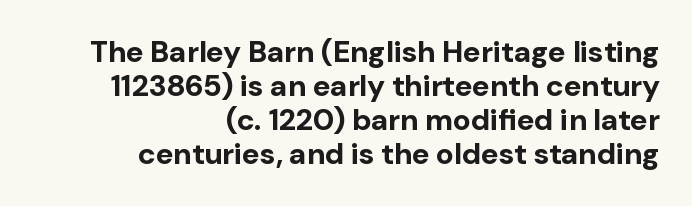
The image shows 30 px bold sans-serif type, upright; set right-aligned, tight line spacing (1.13x), normal letter spacing, not underlined; low stroke contrast and a medium x-height.
